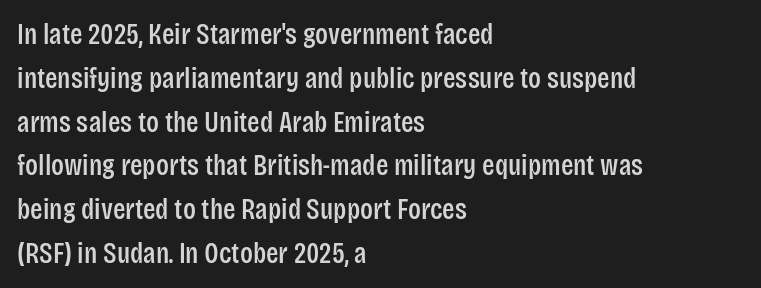
Q: Is the text italic (slanted)? A: No, it is upright.
Q: Is the typeface a serif or a sans-serif typeface? A: Sans-serif.
Q: Is the text underlined? A: No.
Q: How is the paragraph aligned? A: Left-aligned.
Q: Is the spacing between letters normal or unusually wide? A: Normal.
Q: Is the spacing between lines tight, normal or loose? A: Normal.
Q: Width (condensed, normal, or wide)? A: Condensed.
Q: Stroke contrast? A: Low.
Q: x-height? A: Large.
Q: Monospaced? A: No.
